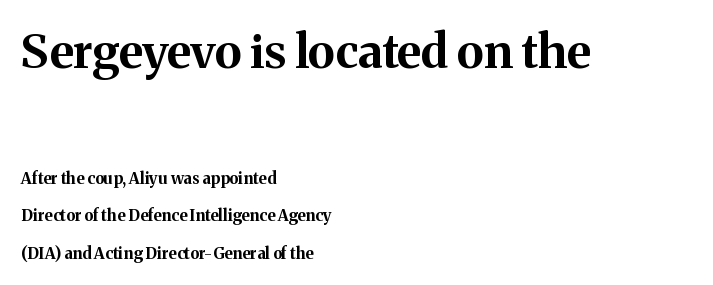
Vertical spacing — loose. The type is set solid horizontally, with unmodified tracking. These lines are set flush left with a ragged right edge. Examine the stroke ends and you'll spot serifs.
